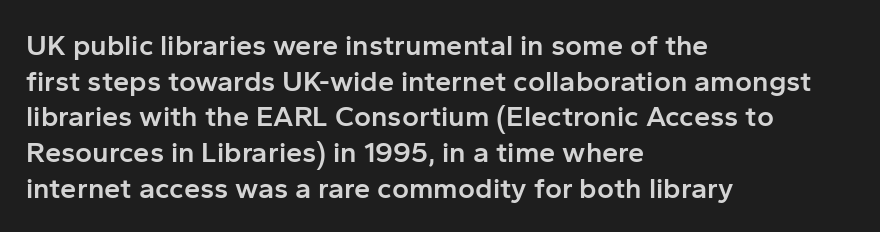
The image shows 29 px semibold sans-serif type, upright; set left-aligned, line spacing 1.23x, normal letter spacing, not underlined; low stroke contrast and a medium x-height.
